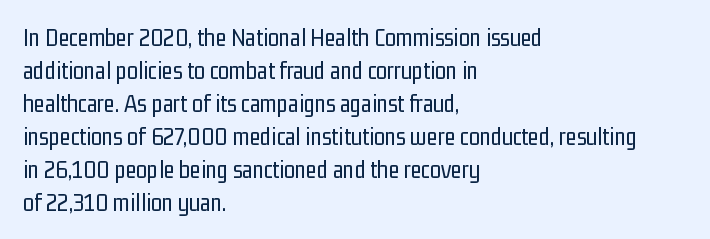
Q: Is the text bold? A: No.
Q: Is the text italic (slanted)? A: No, it is upright.
Q: Is the text underlined? A: No.
Q: How is the paragraph aligned? A: Left-aligned.
Q: Is the spacing between letters normal or unusually wide? A: Normal.
Q: Is the spacing between lines tight, normal or loose? A: Normal.
